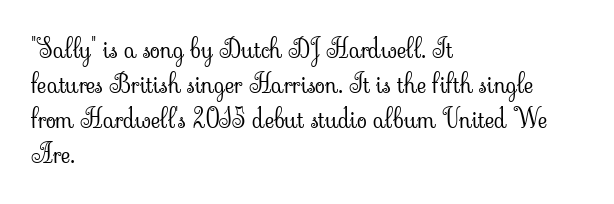
{"italic": "no", "bold": "no", "underline": "no", "align": "left", "line_spacing": "normal", "line_spacing_ratio": 1.34, "letter_spacing": "normal", "letter_spacing_em": 0.0, "glyph_px": 26}
